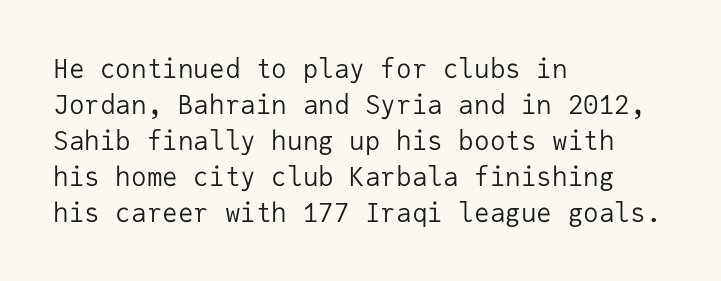
The image shows 26 px text type, upright; set left-aligned, normal line spacing (1.38x), normal letter spacing, not underlined.
